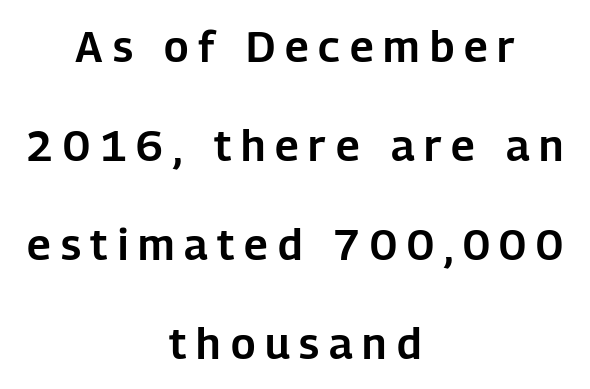
{"serif": "no", "italic": "no", "width": "normal", "stroke_contrast": "low", "x_height": "medium", "monospaced": "no", "underline": "no", "align": "center", "line_spacing": "loose", "line_spacing_ratio": 2.3, "letter_spacing": "wide", "letter_spacing_em": 0.23, "glyph_px": 43}
